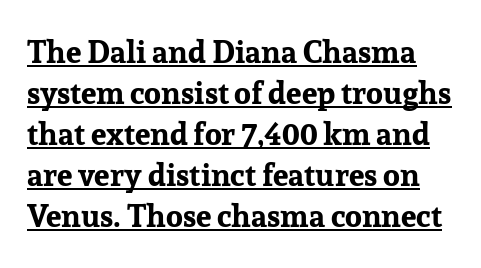
Q: Is the text bold? A: Yes.
Q: Is the text italic (slanted)? A: No, it is upright.
Q: Is the typeface a serif or a sans-serif typeface? A: Serif.
Q: Is the text underlined? A: Yes.
Q: Is the spacing between letters normal or unusually wide? A: Normal.
Q: Is the spacing between lines tight, normal or loose? A: Normal.
Q: Width (condensed, normal, or wide)? A: Normal.
Q: Stroke contrast? A: Low.
Q: x-height? A: Medium.
Q: Monospaced? A: No.
